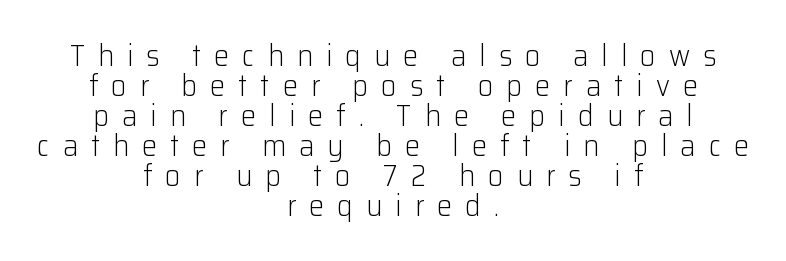
Typographically, this falls in the sans-serif category. Every stem runs plumb, perpendicular to the baseline. Glance below the letters and you will spot only blank space. What stands out about the letter spacing? Its width — letters are far apart. You could not count columns in this text — the font is proportionally spaced. Neither beginnings nor endings align; midpoints do.
